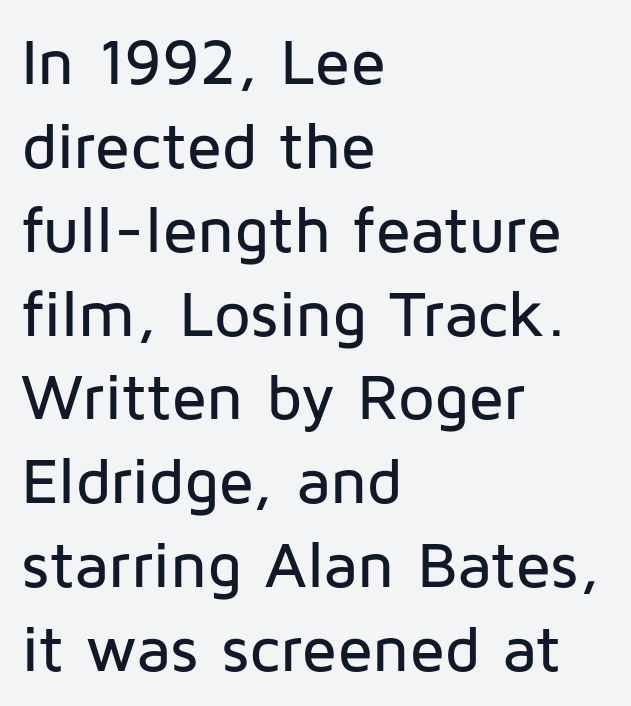
Q: Is the text italic (slanted)? A: No, it is upright.
Q: Is the typeface a serif or a sans-serif typeface? A: Sans-serif.
Q: Is the text underlined? A: No.
Q: How is the paragraph aligned? A: Left-aligned.
Q: Is the spacing between letters normal or unusually wide? A: Normal.
Q: Is the spacing between lines tight, normal or loose? A: Normal.
Q: Width (condensed, normal, or wide)? A: Normal.
Q: Stroke contrast? A: Low.
Q: x-height? A: Medium.
Q: Monospaced? A: No.
